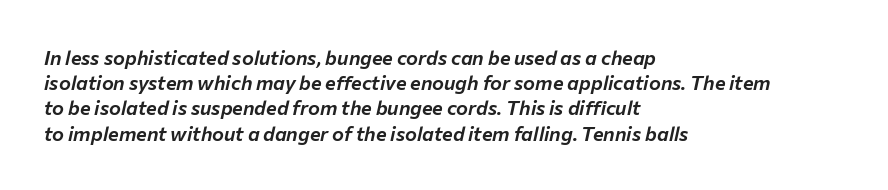
Q: Is the text italic (slanted)? A: Yes, it leans right by about 12 degrees.
Q: Is the text underlined? A: No.
Q: How is the paragraph aligned? A: Left-aligned.
Q: Is the spacing between letters normal or unusually wide? A: Normal.
Q: Is the spacing between lines tight, normal or loose? A: Normal.
